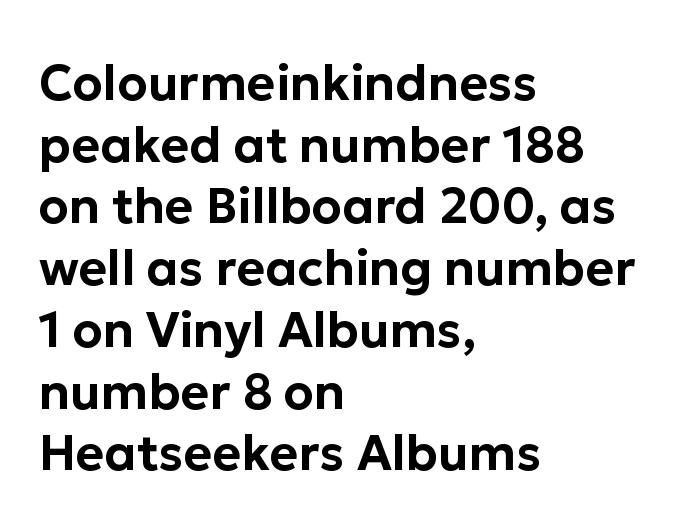
Q: Is the text italic (slanted)? A: No, it is upright.
Q: Is the typeface a serif or a sans-serif typeface? A: Sans-serif.
Q: Is the text underlined? A: No.
Q: How is the paragraph aligned? A: Left-aligned.
Q: Is the spacing between letters normal or unusually wide? A: Normal.
Q: Is the spacing between lines tight, normal or loose? A: Normal.
Q: Width (condensed, normal, or wide)? A: Normal.
Q: Stroke contrast? A: Low.
Q: x-height? A: Medium.
Q: Monospaced? A: No.
